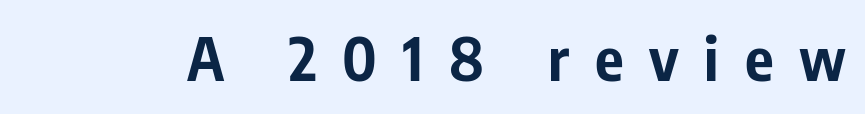
Q: Is the text bold? A: Yes.
Q: Is the text italic (slanted)? A: No, it is upright.
Q: Is the typeface a serif or a sans-serif typeface? A: Sans-serif.
Q: Is the text underlined? A: No.
Q: Is the spacing between letters normal or unusually wide? A: Unusually wide.
Q: Width (condensed, normal, or wide)? A: Condensed.
Q: Stroke contrast? A: Low.
Q: x-height? A: Medium.
Q: Monospaced? A: No.
